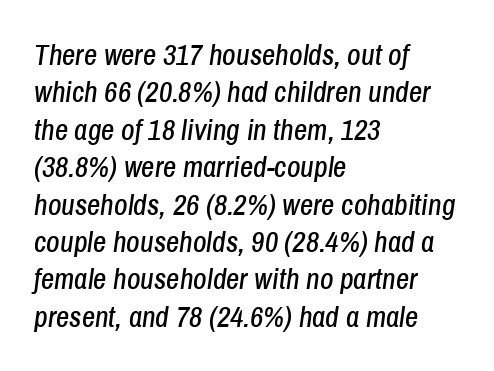
Q: Is the text italic (slanted)? A: Yes, it leans right by about 8 degrees.
Q: Is the text underlined? A: No.
Q: How is the paragraph aligned? A: Left-aligned.
Q: Is the spacing between letters normal or unusually wide? A: Normal.
Q: Is the spacing between lines tight, normal or loose? A: Normal.
Q: Width (condensed, normal, or wide)? A: Condensed.
Q: Stroke contrast? A: Low.
Q: x-height? A: Medium.
Q: Monospaced? A: No.
